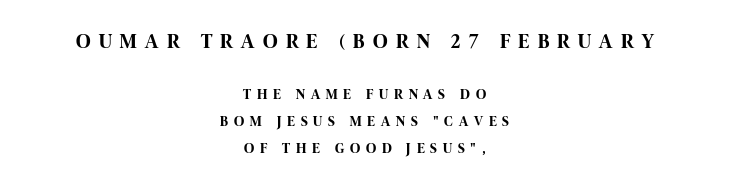
Q: Is the text bold? A: Yes.
Q: Is the text italic (slanted)? A: No, it is upright.
Q: Is the text underlined? A: No.
Q: How is the paragraph aligned? A: Centered.
Q: Is the spacing between letters normal or unusually wide? A: Unusually wide.
Q: Is the spacing between lines tight, normal or loose? A: Loose.
Q: Which block of text is set in a larger size, the first (top) or the second (bottom)? A: The first (top) one.
